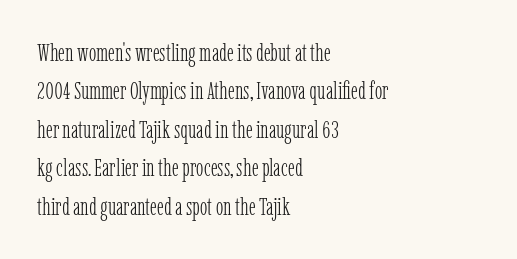
The image shows 25 px text type, upright; set left-aligned, normal line spacing (1.54x), normal letter spacing, not underlined.
